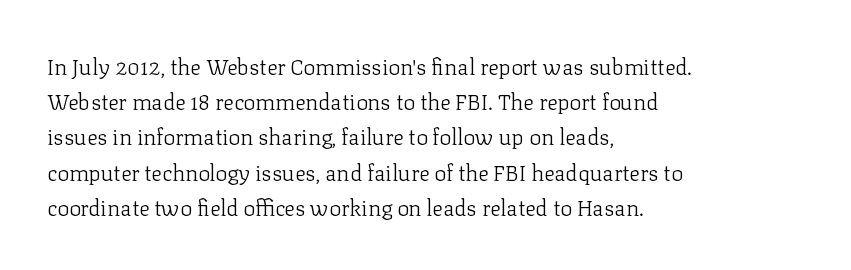
A quiet, ordinary-to-light weight characterises the typeface. Default kerning and tracking; the words read as compact shapes. These lines stack with their left ends in a neat column. The leading is moderate, giving the passage an even texture.
